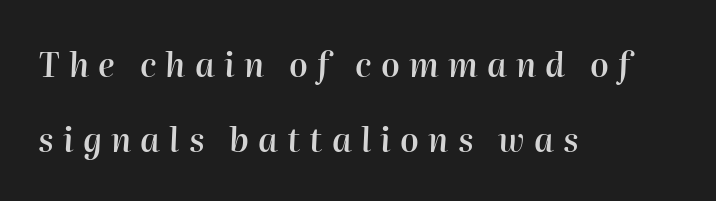
Q: Is the text bold? A: Semi-bold.
Q: Is the text italic (slanted)? A: Yes, it leans right by about 2 degrees.
Q: Is the text underlined? A: No.
Q: How is the paragraph aligned? A: Left-aligned.
Q: Is the spacing between letters normal or unusually wide? A: Unusually wide.
Q: Is the spacing between lines tight, normal or loose? A: Loose.
Q: Width (condensed, normal, or wide)? A: Normal.
Q: Stroke contrast? A: High.
Q: x-height? A: Medium.
Q: Monospaced? A: No.
